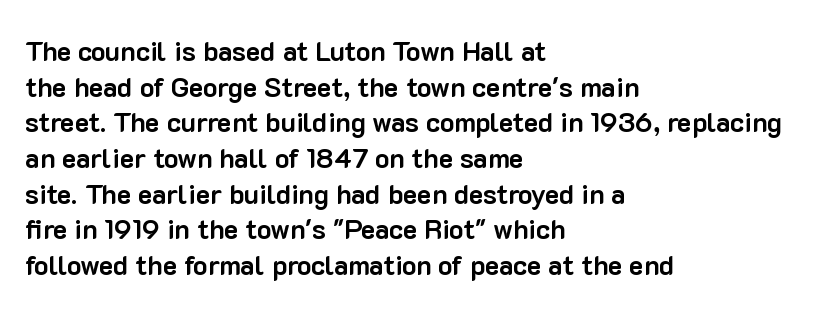
The image shows 27 px bold type, upright; set left-aligned, normal line spacing (1.32x), normal letter spacing, not underlined.
